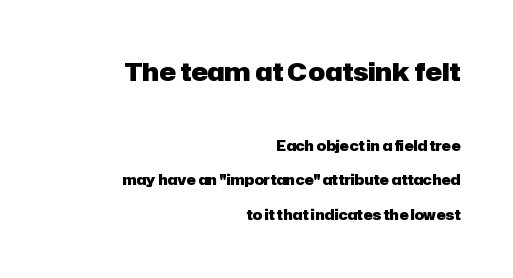
Descenders are the only things crossing below the line. A student would notice the top passage is typeset larger than what follows. Notice how the stems are strictly vertical — no italics here. What stands out about the letter spacing? Nothing — it is the standard amount. One glance says open: line gaps are wider than usual.
